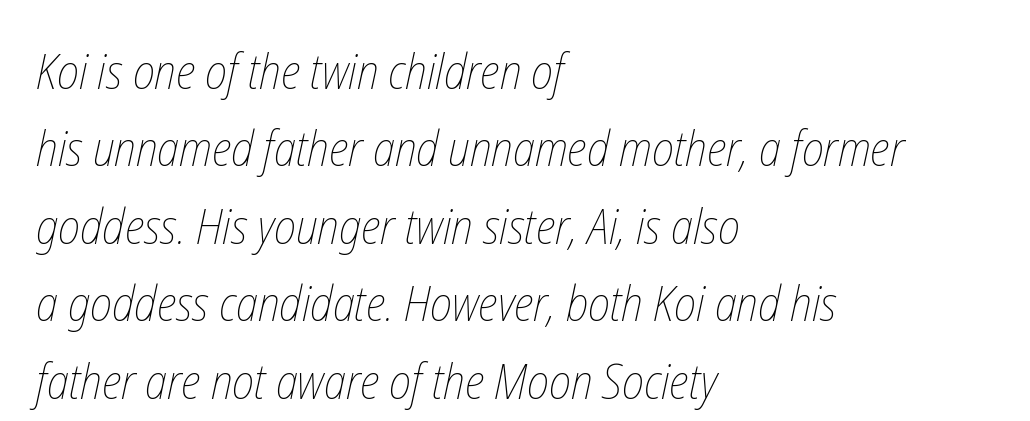
Normally led — the rows are evenly, conventionally spaced. In terms of letterspacing, this is plain default setting. The rendering anchors every line to the left-hand side. Note the varied advance widths — an 'i' is clearly narrower than an 'm'.
